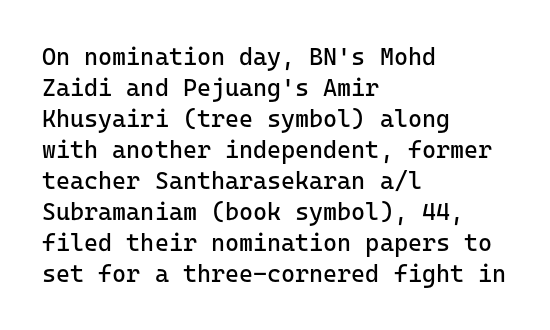
The image shows 24 px text type, upright; set left-aligned, normal line spacing (1.29x), normal letter spacing, not underlined.
